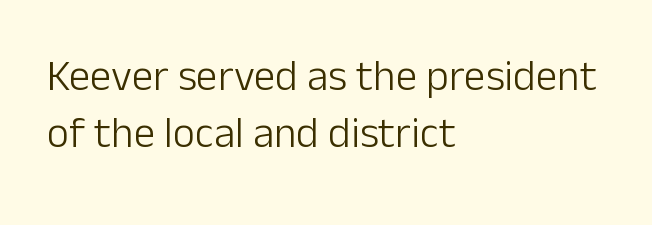
Q: Is the text bold? A: No.
Q: Is the text italic (slanted)? A: No, it is upright.
Q: Is the typeface a serif or a sans-serif typeface? A: Sans-serif.
Q: Is the text underlined? A: No.
Q: How is the paragraph aligned? A: Left-aligned.
Q: Is the spacing between letters normal or unusually wide? A: Normal.
Q: Is the spacing between lines tight, normal or loose? A: Normal.
Q: Width (condensed, normal, or wide)? A: Normal.
Q: Stroke contrast? A: Low.
Q: x-height? A: Medium.
Q: Monospaced? A: No.
